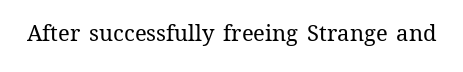
The image shows 22 px text type, upright; set normal letter spacing, not underlined.
